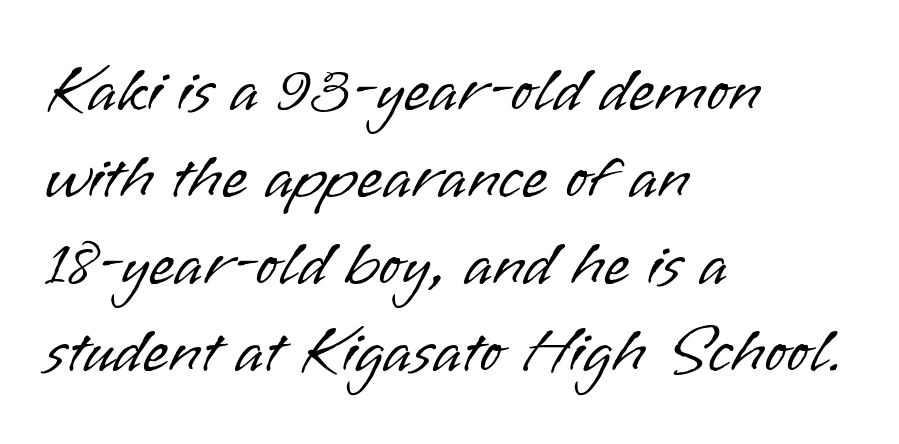
The image shows 67 px light sans-serif type; set left-aligned, normal line spacing (1.3x), normal letter spacing, not underlined; low stroke contrast and a small x-height.
